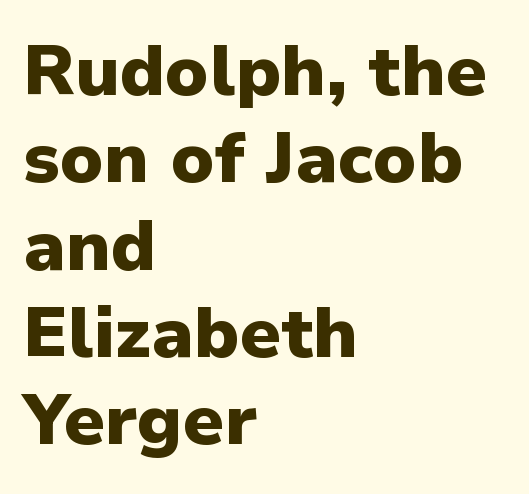
{"serif": "no", "italic": "no", "bold": "yes", "weight": "heavy", "width": "normal", "stroke_contrast": "low", "x_height": "medium", "monospaced": "no", "underline": "no", "align": "left", "line_spacing_ratio": 1.23, "letter_spacing": "normal", "letter_spacing_em": 0.0, "glyph_px": 71}
